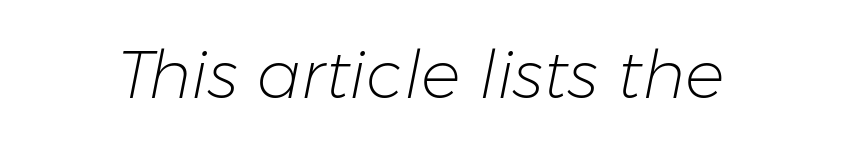
Q: Is the text bold? A: No.
Q: Is the text italic (slanted)? A: Yes, it leans right by about 11 degrees.
Q: Is the text underlined? A: No.
Q: Is the spacing between letters normal or unusually wide? A: Normal.
Q: Width (condensed, normal, or wide)? A: Normal.
Q: Stroke contrast? A: Low.
Q: x-height? A: Medium.
Q: Monospaced? A: No.
